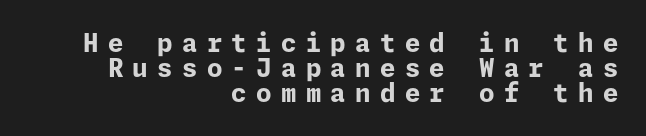
The image shows 25 px bold type, upright; set right-aligned, tight line spacing (1.01x), unusually wide letter spacing (+0.37 em), not underlined.
